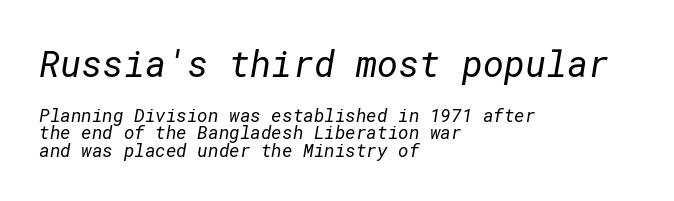
Q: Is the text bold? A: No.
Q: Is the typeface a serif or a sans-serif typeface? A: Sans-serif.
Q: Is the text underlined? A: No.
Q: How is the paragraph aligned? A: Left-aligned.
Q: Is the spacing between letters normal or unusually wide? A: Normal.
Q: Is the spacing between lines tight, normal or loose? A: Tight.
Q: Which block of text is set in a larger size, the first (top) or the second (bottom)? A: The first (top) one.
Q: Width (condensed, normal, or wide)? A: Normal.
Q: Stroke contrast? A: Low.
Q: x-height? A: Medium.
